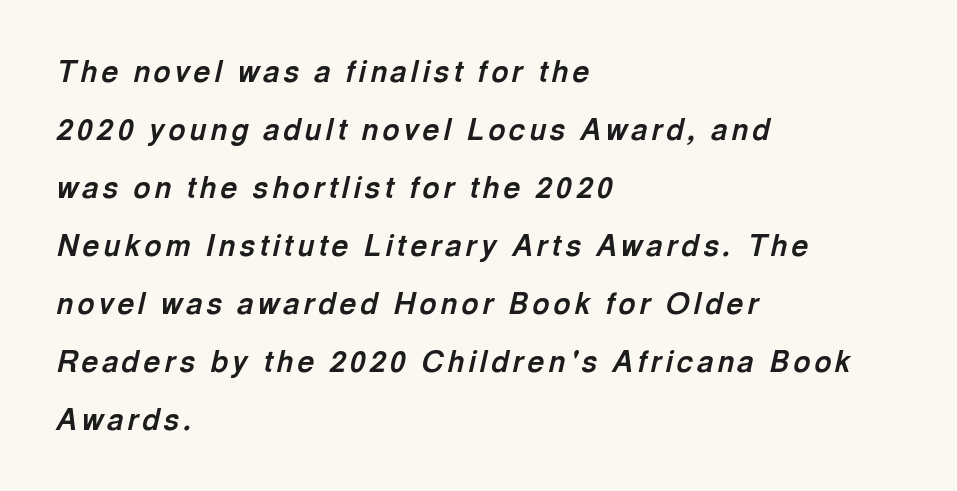
Q: Is the text bold? A: Yes.
Q: Is the text italic (slanted)? A: Yes, it leans right by about 13 degrees.
Q: Is the text underlined? A: No.
Q: How is the paragraph aligned? A: Left-aligned.
Q: Is the spacing between lines tight, normal or loose? A: Loose.
Q: Width (condensed, normal, or wide)? A: Normal.
Q: x-height? A: Medium.
Q: Monospaced? A: No.
